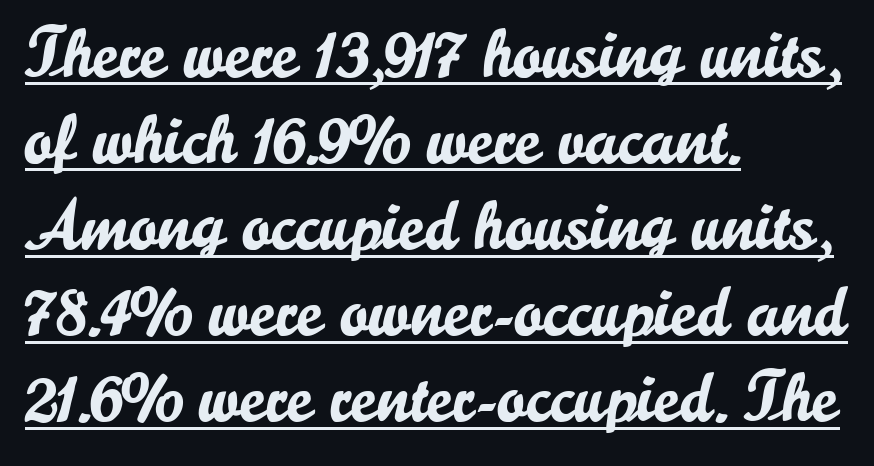
Q: Is the text italic (slanted)? A: Yes.
Q: Is the typeface a serif or a sans-serif typeface? A: Sans-serif.
Q: Is the text underlined? A: Yes.
Q: How is the paragraph aligned? A: Left-aligned.
Q: Is the spacing between letters normal or unusually wide? A: Normal.
Q: Width (condensed, normal, or wide)? A: Normal.
Q: Stroke contrast? A: Low.
Q: x-height? A: Small.
Q: Monospaced? A: No.
